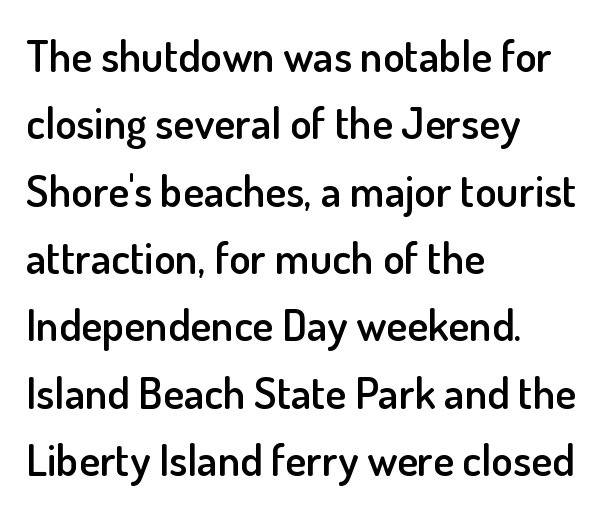
{"serif": "no", "italic": "no", "bold": "semi", "weight": "semibold", "width": "normal", "stroke_contrast": "low", "x_height": "small", "monospaced": "no", "underline": "no", "align": "left", "line_spacing": "normal", "line_spacing_ratio": 1.53, "letter_spacing": "normal", "letter_spacing_em": 0.0, "glyph_px": 44}
